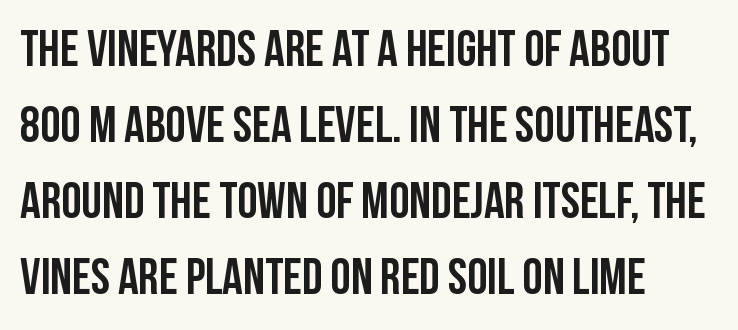
Q: Is the text italic (slanted)? A: No, it is upright.
Q: Is the typeface a serif or a sans-serif typeface? A: Sans-serif.
Q: Is the text underlined? A: No.
Q: How is the paragraph aligned? A: Left-aligned.
Q: Is the spacing between letters normal or unusually wide? A: Normal.
Q: Is the spacing between lines tight, normal or loose? A: Normal.
Q: Width (condensed, normal, or wide)? A: Condensed.
Q: Stroke contrast? A: Low.
Q: x-height? A: Large.
Q: Monospaced? A: No.
